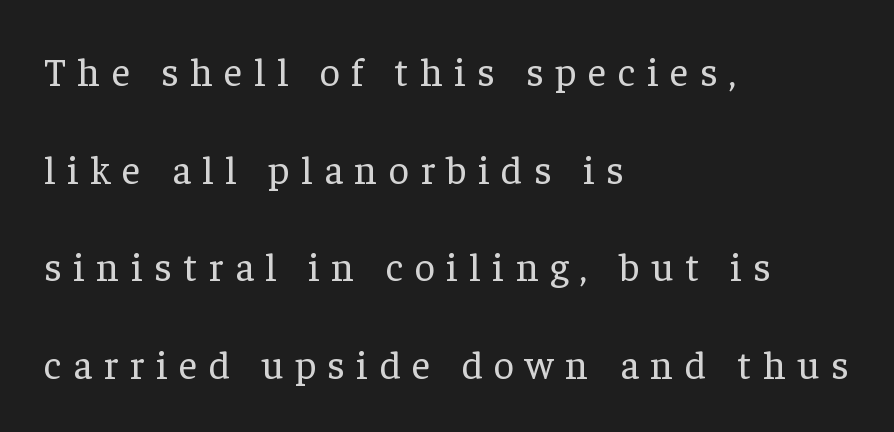
{"serif": "yes", "italic": "no", "bold": "no", "weight": "regular", "width": "normal", "stroke_contrast": "low", "x_height": "medium", "monospaced": "no", "underline": "no", "align": "left", "line_spacing": "loose", "line_spacing_ratio": 2.44, "letter_spacing": "wide", "letter_spacing_em": 0.29, "glyph_px": 40}
